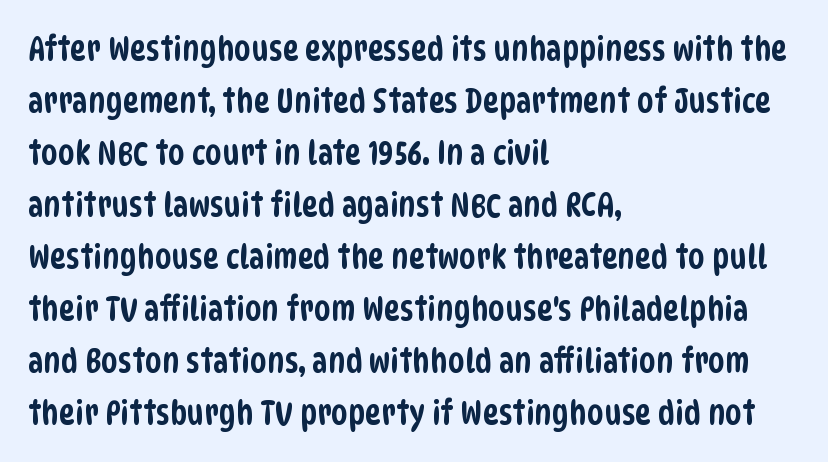
Observe the ordinary spacing: letters are neighbours, not strangers. In terms of letterform style, serifs are entirely absent. Students, observe: this is what conventionally led text looks like. Just letters on the line, the space beneath them empty. The rendering uses natural spacing where letterforms have individual widths.
